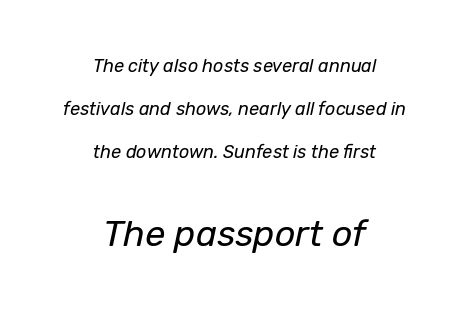
Q: Is the text bold? A: No.
Q: Is the text italic (slanted)? A: Yes, it leans right by about 12 degrees.
Q: Is the text underlined? A: No.
Q: How is the paragraph aligned? A: Centered.
Q: Is the spacing between letters normal or unusually wide? A: Normal.
Q: Is the spacing between lines tight, normal or loose? A: Loose.
Q: Which block of text is set in a larger size, the first (top) or the second (bottom)? A: The second (bottom) one.
Q: Width (condensed, normal, or wide)? A: Normal.
Q: Stroke contrast? A: Low.
Q: x-height? A: Medium.
Q: Monospaced? A: No.
